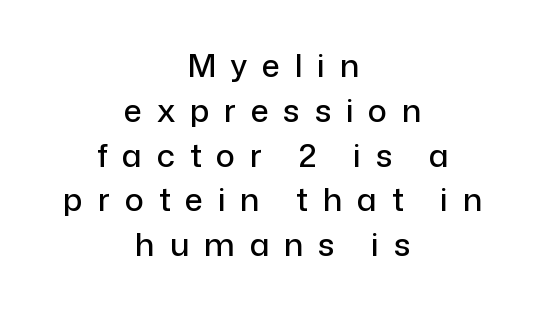
{"serif": "no", "italic": "no", "width": "normal", "stroke_contrast": "low", "x_height": "medium", "monospaced": "no", "underline": "no", "align": "center", "line_spacing": "normal", "line_spacing_ratio": 1.4, "letter_spacing": "wide", "letter_spacing_em": 0.46, "glyph_px": 32}
